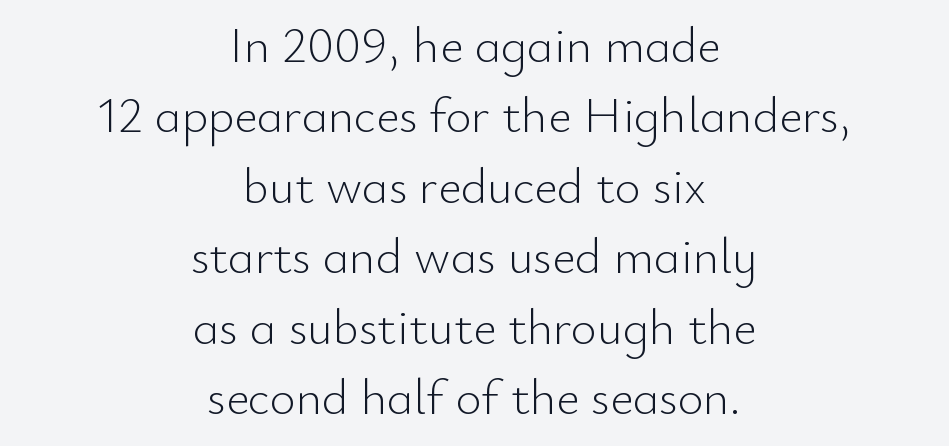
The image shows 50 px light sans-serif type, upright; set centered, normal line spacing (1.41x), normal letter spacing, not underlined; low stroke contrast and a small x-height.
